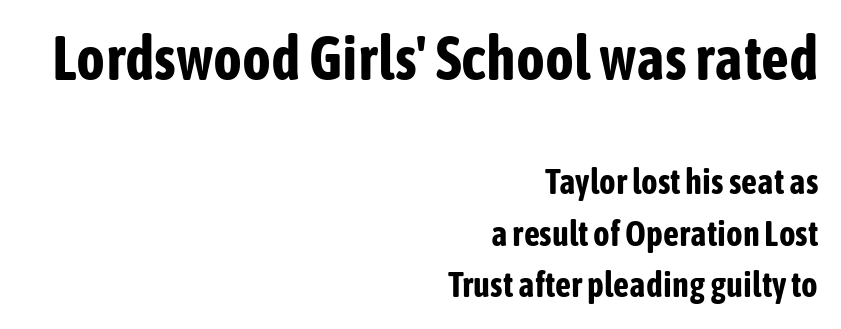
Q: Is the text bold? A: Yes.
Q: Is the text italic (slanted)? A: No, it is upright.
Q: Is the typeface a serif or a sans-serif typeface? A: Sans-serif.
Q: Is the text underlined? A: No.
Q: How is the paragraph aligned? A: Right-aligned.
Q: Is the spacing between letters normal or unusually wide? A: Normal.
Q: Is the spacing between lines tight, normal or loose? A: Normal.
Q: Which block of text is set in a larger size, the first (top) or the second (bottom)? A: The first (top) one.
Q: Width (condensed, normal, or wide)? A: Condensed.
Q: Stroke contrast? A: Low.
Q: x-height? A: Medium.
Q: Monospaced? A: No.
